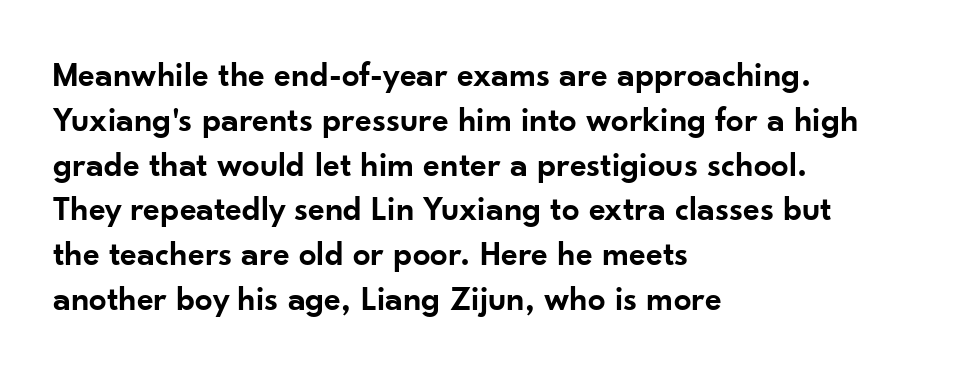
{"serif": "no", "italic": "no", "bold": "semi", "weight": "semibold", "width": "normal", "stroke_contrast": "low", "x_height": "small", "monospaced": "no", "underline": "no", "align": "left", "line_spacing": "normal", "line_spacing_ratio": 1.28, "letter_spacing": "normal", "letter_spacing_em": 0.0, "glyph_px": 35}
